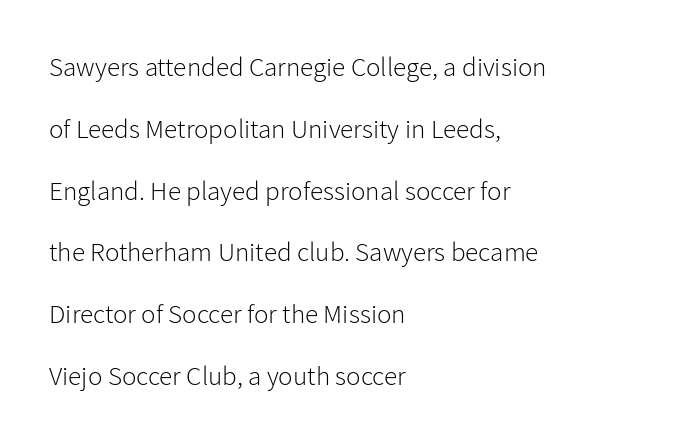
The image shows 27 px text type, upright; set left-aligned, loose line spacing (2.29x), normal letter spacing, not underlined.
